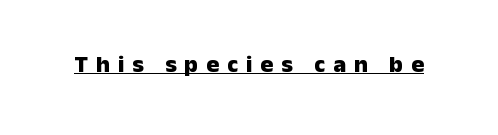
The image shows 24 px bold type, upright; set unusually wide letter spacing (+0.33 em), underlined.
